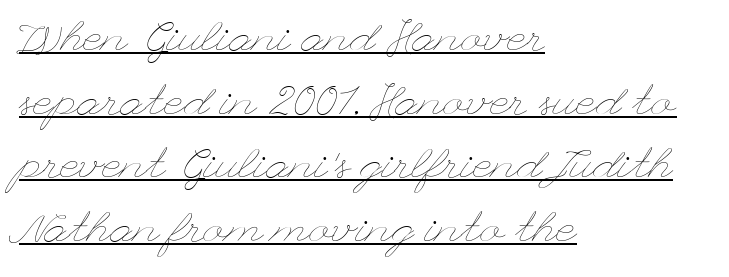
The image shows 43 px thin, wide type; set left-aligned, normal line spacing (1.48x), normal letter spacing, underlined; low stroke contrast and a small x-height.
